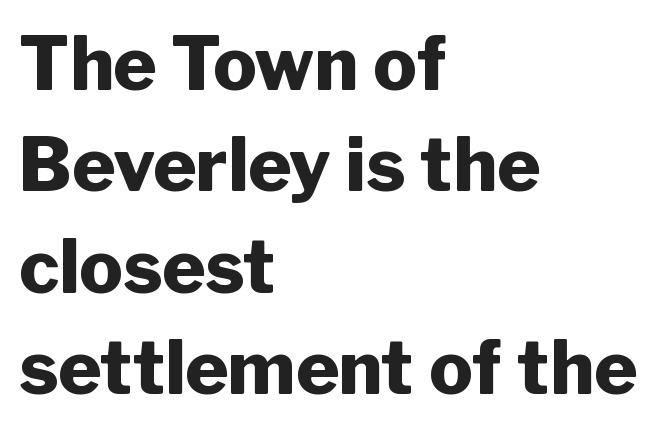
The image shows 73 px heavy sans-serif type, upright; set left-aligned, normal line spacing (1.39x), normal letter spacing, not underlined; low stroke contrast and a medium x-height.
